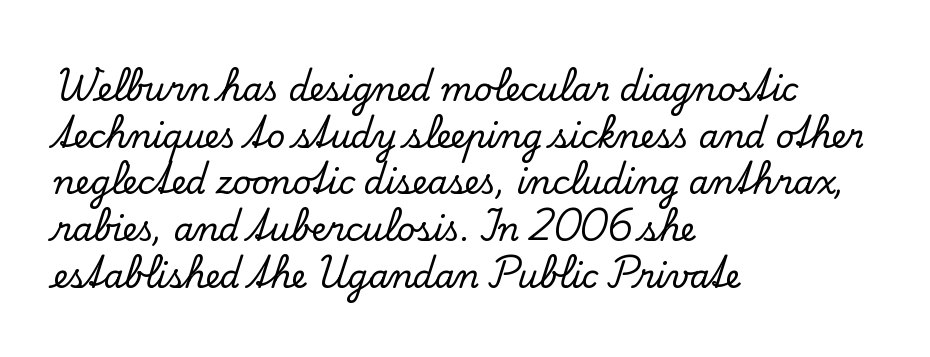
The image shows 32 px serif type; set left-aligned, normal line spacing (1.46x), normal letter spacing, not underlined; low stroke contrast and a small x-height.
